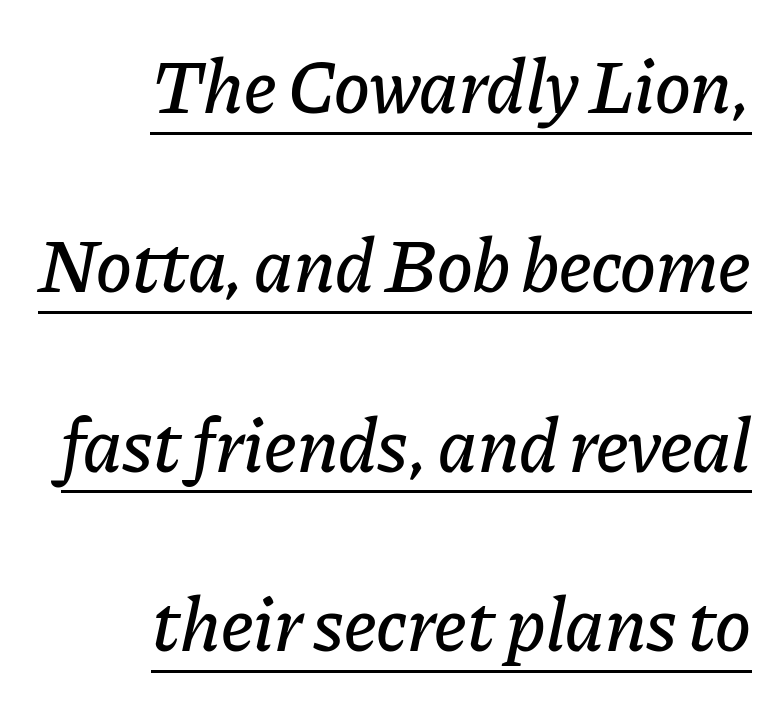
Glance below the letters and you will spot a drawn line. Varying glyph widths throughout — classic text-font behaviour. Which margin do the lines hug? The right one — the left edge is uneven. The specimen reads as italic at a glance.
